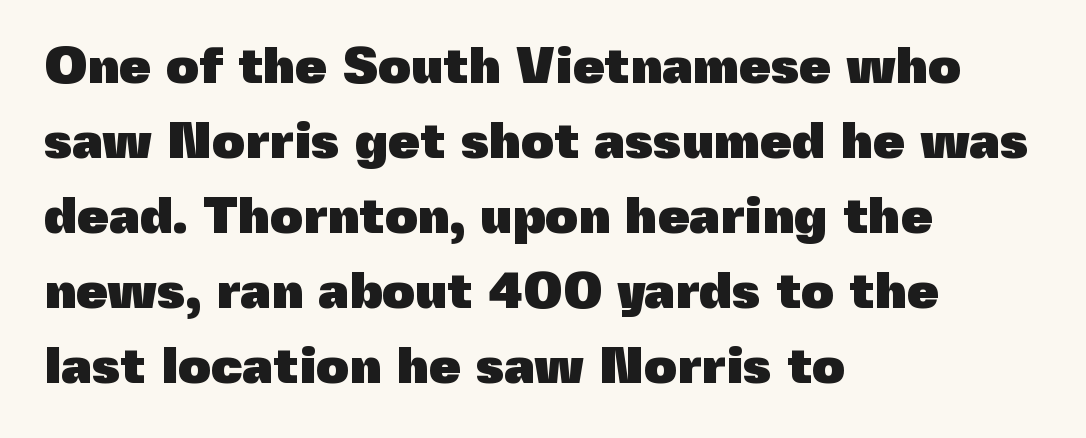
Plenty of ink on the page — the face is bold. Unlike a traditional serif, this face leaves its strokes unadorned. The axis of the letterforms is exactly vertical. Between one letter and the next there's only the usual sliver of space. Layout note: lines flush left. The passage shown stacks its lines at a standard gap.
